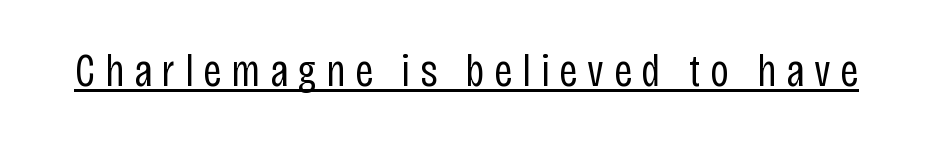
The image shows 46 px regular-weight, condensed sans-serif type, upright; set unusually wide letter spacing (+0.21 em), underlined; low stroke contrast and a large x-height.
